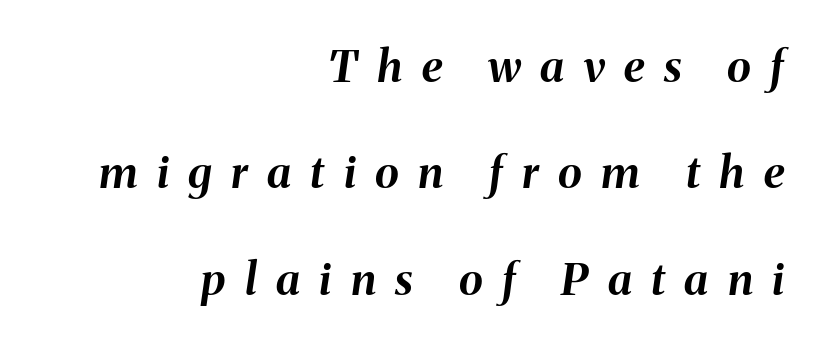
Look at the tracking — it's clearly loosened, letters drifting apart. Each line ends at the same right margin while the left side varies. The passage shown is typed in a proportional face where columns would drift. Thick stems and heavy bowls — unmistakably bold.
